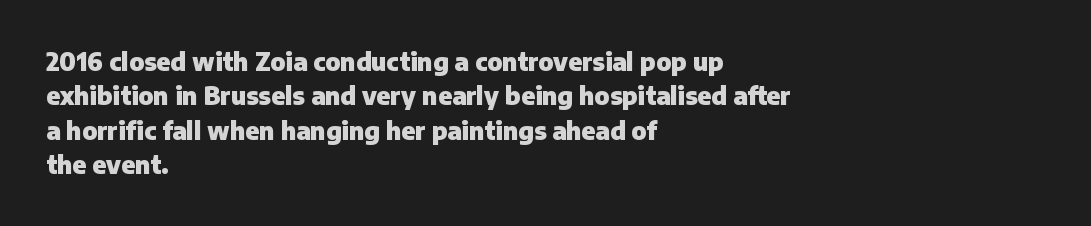
The passage shown is emphatically bold. The space directly below the letters is spotless. Italic? Not at all — the glyphs are vertical. The block of text has a typical density, with ordinary space between rows.
